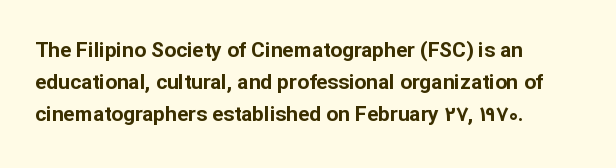
Q: Is the text bold? A: Yes.
Q: Is the text italic (slanted)? A: No, it is upright.
Q: Is the text underlined? A: No.
Q: How is the paragraph aligned? A: Left-aligned.
Q: Is the spacing between letters normal or unusually wide? A: Normal.
Q: Is the spacing between lines tight, normal or loose? A: Normal.
